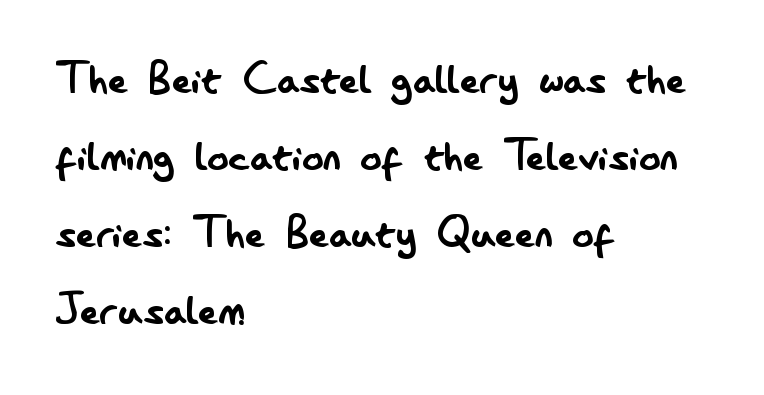
Q: Is the text bold? A: No.
Q: Is the text italic (slanted)? A: No, it is upright.
Q: Is the typeface a serif or a sans-serif typeface? A: Sans-serif.
Q: Is the text underlined? A: No.
Q: How is the paragraph aligned? A: Left-aligned.
Q: Is the spacing between letters normal or unusually wide? A: Normal.
Q: Is the spacing between lines tight, normal or loose? A: Normal.
Q: Width (condensed, normal, or wide)? A: Condensed.
Q: Stroke contrast? A: Low.
Q: x-height? A: Small.
Q: Monospaced? A: No.
